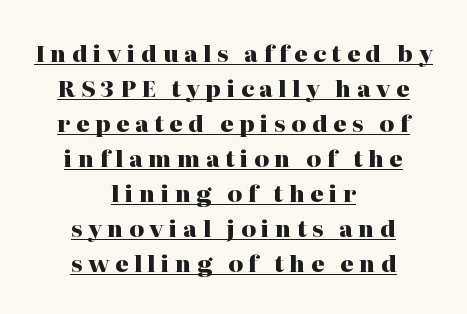
{"italic": "no", "bold": "yes", "underline": "yes", "align": "center", "line_spacing": "normal", "line_spacing_ratio": 1.52, "letter_spacing": "wide", "letter_spacing_em": 0.24, "glyph_px": 23}
